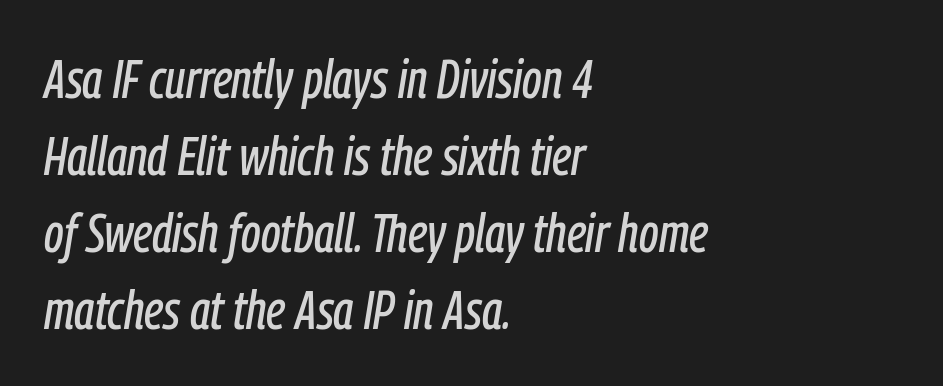
The lettering tilts uniformly, giving the passage an italic look. The passage shown is not underscored anywhere. The rendering anchors every line to the left-hand side. Compared with typical paragraphs, the rows here are spaced about the same.
